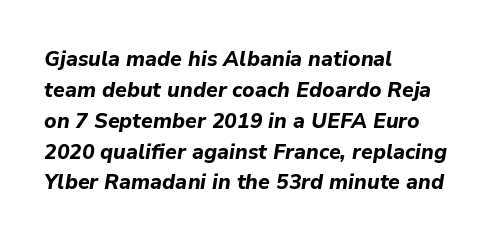
The image shows 21 px bold type, italic (leaning right); set left-aligned, normal line spacing (1.47x), normal letter spacing, not underlined.
